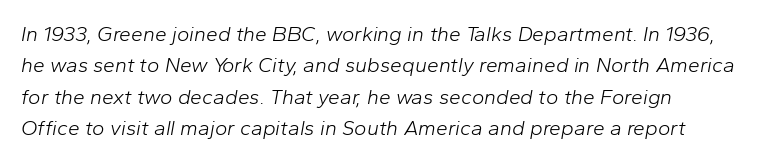
Q: Is the text bold? A: No.
Q: Is the text italic (slanted)? A: Yes, it leans right by about 10 degrees.
Q: Is the text underlined? A: No.
Q: How is the paragraph aligned? A: Left-aligned.
Q: Is the spacing between letters normal or unusually wide? A: Normal.
Q: Is the spacing between lines tight, normal or loose? A: Normal.
